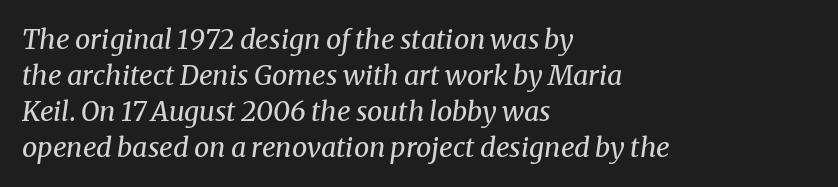
{"italic": "yes", "lean": "right", "slant_degrees": 8, "bold": "no", "underline": "no", "align": "left", "line_spacing": "normal", "line_spacing_ratio": 1.33, "letter_spacing": "normal", "letter_spacing_em": 0.0, "glyph_px": 27}
